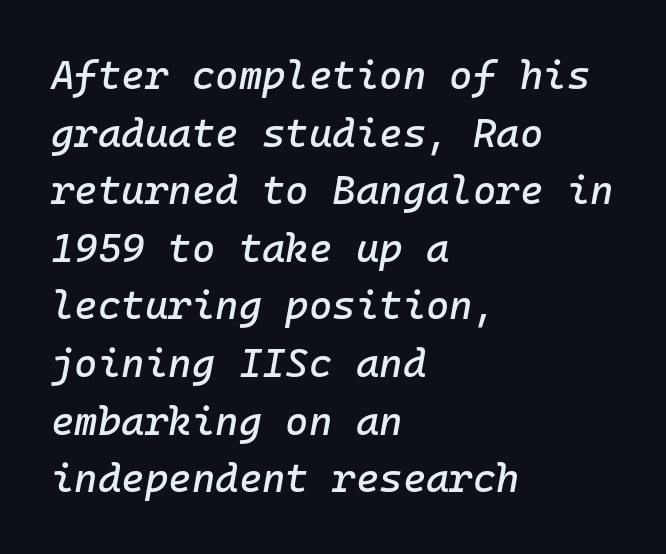
{"italic": "yes", "lean": "right", "slant_degrees": 10, "width": "normal", "stroke_contrast": "low", "x_height": "medium", "underline": "no", "align": "left", "line_spacing": "normal", "line_spacing_ratio": 1.44, "letter_spacing": "normal", "letter_spacing_em": 0.0, "glyph_px": 40}
